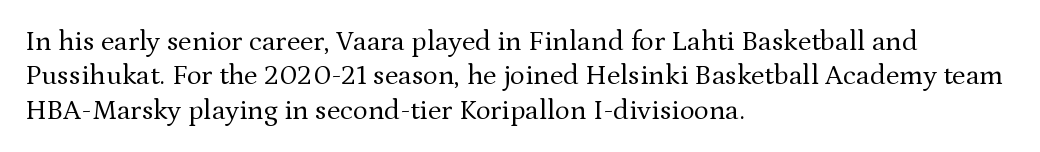
The image shows 28 px regular-weight serif type, upright; set left-aligned, line spacing 1.23x, normal letter spacing, not underlined; medium stroke contrast and a medium x-height.
